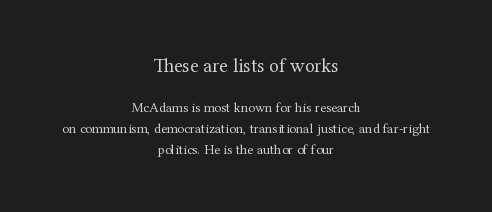
{"italic": "no", "bold": "no", "underline": "no", "align": "center", "line_spacing": "normal", "line_spacing_ratio": 1.47, "letter_spacing": "normal", "letter_spacing_em": 0.0, "larger_block": "first", "size_ratio": 1.43, "glyph_px": 20}
